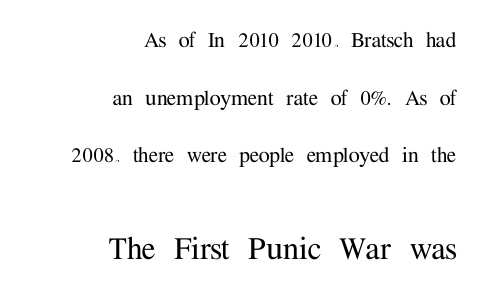
The letters in the lower block stand taller than those in the block above. Decoration check: the copy has no underline. Serif or sans? Serif — the stroke terminals have little feet. The font's upright variant was chosen for this text. Right-aligned paragraph, ragged on the left. Students, observe: this is what heavily led, spacious text looks like.
